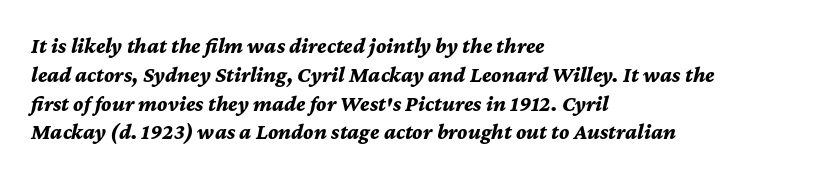
Look at the tracking — it's just the regular setting, nothing added. The gap between lines stays unmarked. These lines were composed using italics. Reading down the block, your eye returns to a fixed left position each line.
